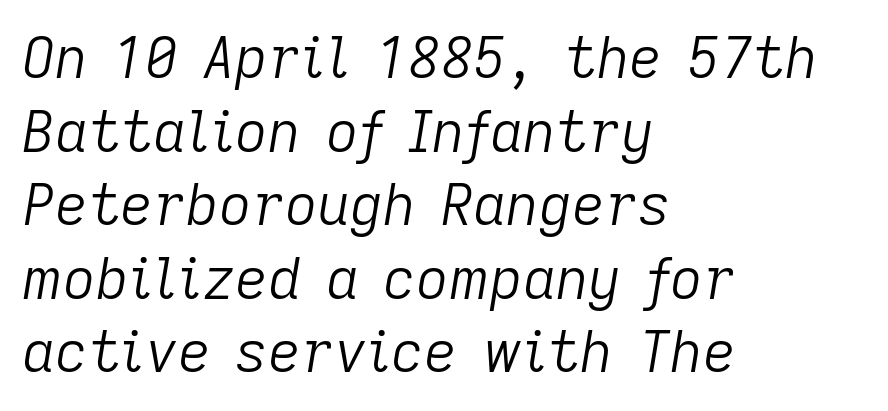
Q: Is the text bold? A: No.
Q: Is the text italic (slanted)? A: Yes, it leans right by about 9 degrees.
Q: Is the text underlined? A: No.
Q: How is the paragraph aligned? A: Left-aligned.
Q: Is the spacing between letters normal or unusually wide? A: Normal.
Q: Is the spacing between lines tight, normal or loose? A: Normal.
Q: Width (condensed, normal, or wide)? A: Normal.
Q: Stroke contrast? A: Low.
Q: x-height? A: Medium.
Q: Monospaced? A: No.
